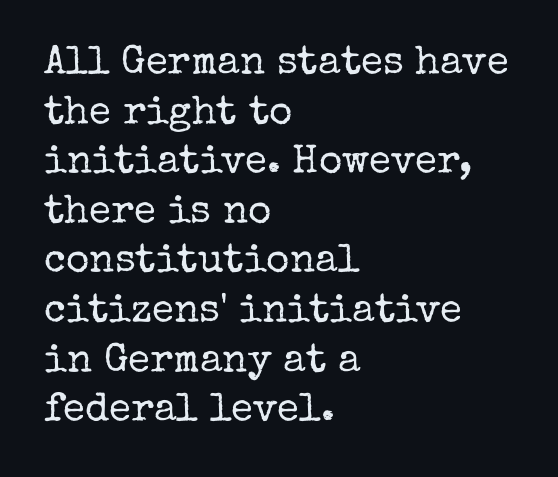
Q: Is the text bold? A: No.
Q: Is the text italic (slanted)? A: No, it is upright.
Q: Is the typeface a serif or a sans-serif typeface? A: Serif.
Q: Is the text underlined? A: No.
Q: How is the paragraph aligned? A: Left-aligned.
Q: Is the spacing between letters normal or unusually wide? A: Normal.
Q: Width (condensed, normal, or wide)? A: Normal.
Q: Stroke contrast? A: Low.
Q: x-height? A: Medium.
Q: Monospaced? A: No.
